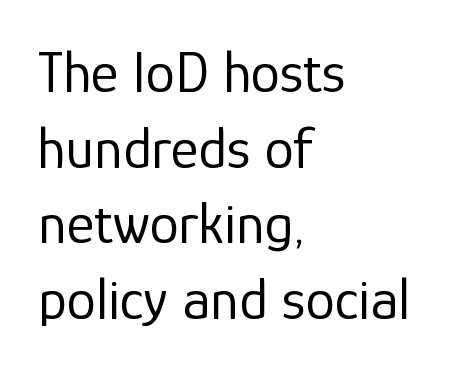
One-word summary of the alignment: left. Clear beneath every line of the passage. The passage shown has conventional tracking throughout. The font sits on the lighter half of the weight spectrum, regular included.
